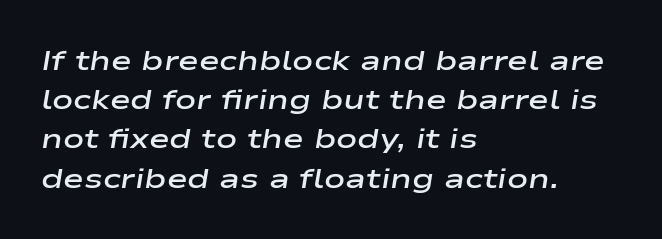
The image shows 28 px semibold, wide type, italic (leaning right); set left-aligned, normal line spacing (1.4x), normal letter spacing, not underlined; low stroke contrast and a medium x-height.
